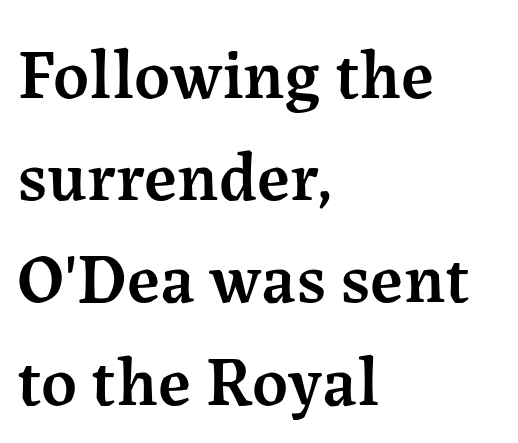
Horizontal alignment here is leftward, the default for most running prose. Proportional: the letters do not fall into vertical columns. Words appear dense and cohesive because spacing is normal. Look at the bottom of the vertical strokes: they flare into serifs here.
